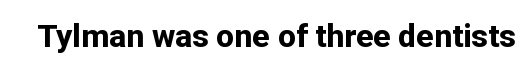
The image shows 32 px bold sans-serif type, upright; set normal letter spacing, not underlined; low stroke contrast and a medium x-height.
